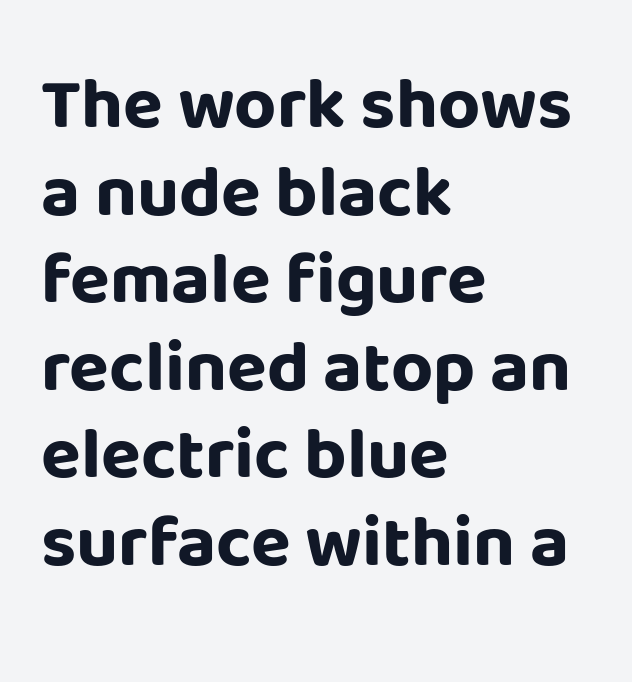
The image shows 73 px bold sans-serif type, upright; set left-aligned, line spacing 1.2x, normal letter spacing, not underlined; low stroke contrast and a large x-height.
